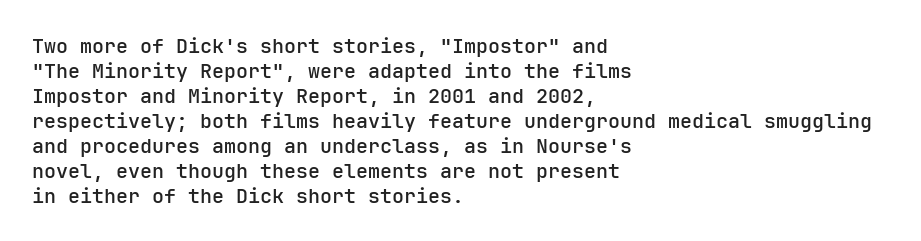
Q: Is the text italic (slanted)? A: No, it is upright.
Q: Is the text underlined? A: No.
Q: How is the paragraph aligned? A: Left-aligned.
Q: Is the spacing between letters normal or unusually wide? A: Normal.
Q: Is the spacing between lines tight, normal or loose? A: Normal.
